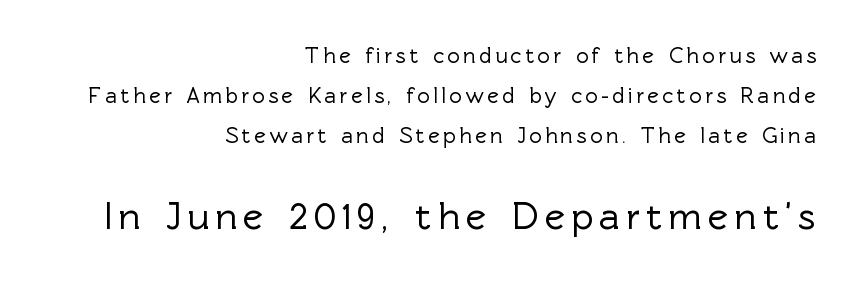
Does the copy run flush right? Yes — the right margin is perfectly even. The axis of the letterforms is exactly vertical. Proportional: the letters do not fall into vertical columns. Underline: absent.
